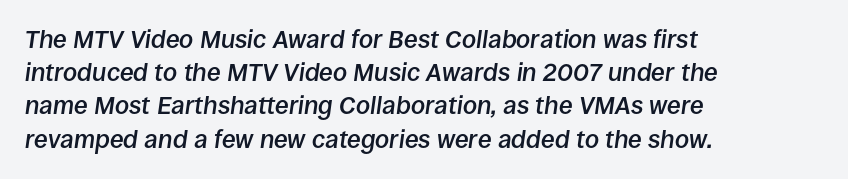
{"italic": "yes", "lean": "right", "slant_degrees": 8, "bold": "semi", "underline": "no", "align": "left", "line_spacing": "normal", "line_spacing_ratio": 1.33, "letter_spacing": "normal", "letter_spacing_em": 0.0, "glyph_px": 25}
